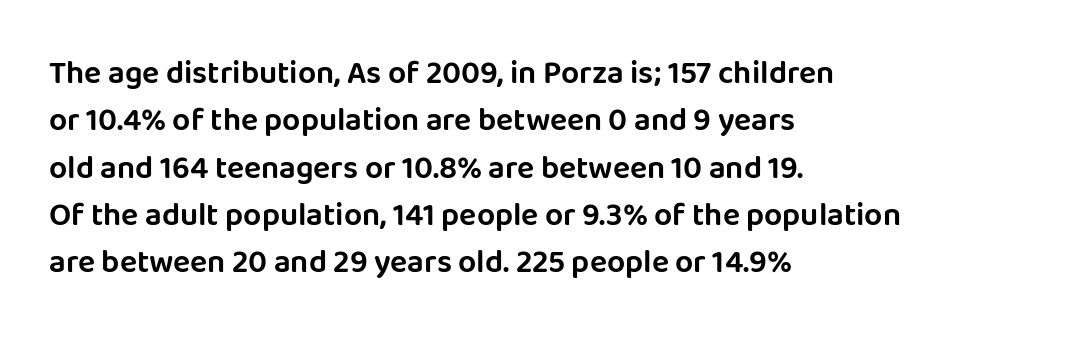
{"serif": "no", "italic": "no", "width": "normal", "stroke_contrast": "low", "x_height": "large", "monospaced": "no", "underline": "no", "align": "left", "line_spacing": "normal", "line_spacing_ratio": 1.48, "letter_spacing": "normal", "letter_spacing_em": 0.0, "glyph_px": 32}
